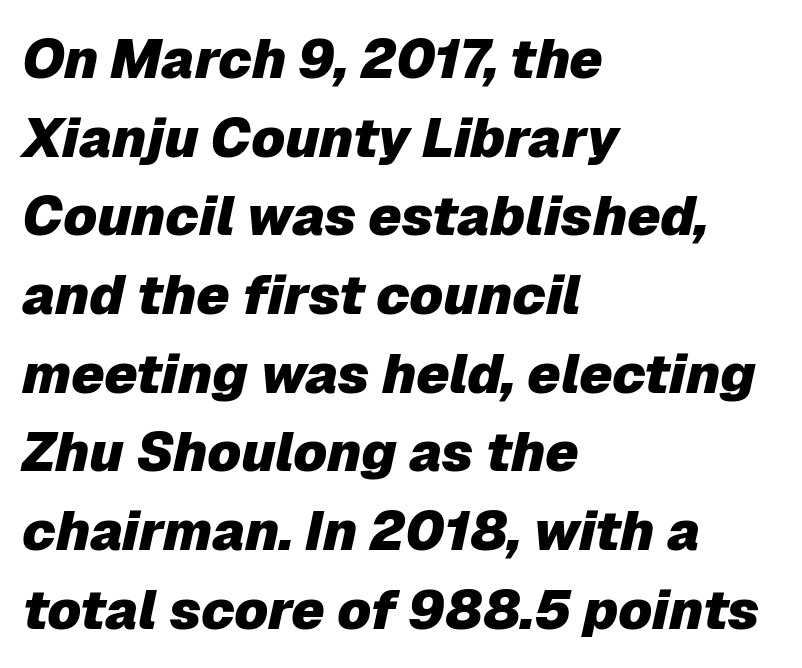
The image shows 55 px heavy type, italic (leaning right); set left-aligned, normal line spacing (1.43x), normal letter spacing, not underlined; low stroke contrast and a medium x-height.
